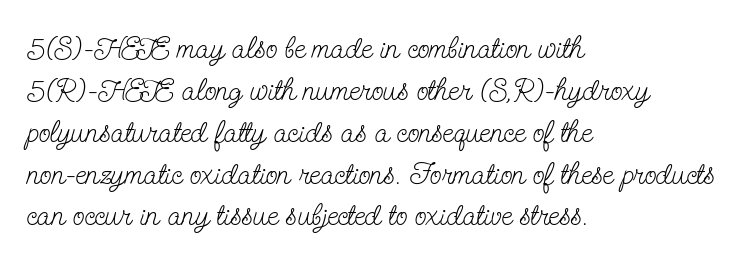
The image shows 31 px light, condensed serif type; set left-aligned, normal line spacing (1.35x), normal letter spacing, not underlined; low stroke contrast and a small x-height.
